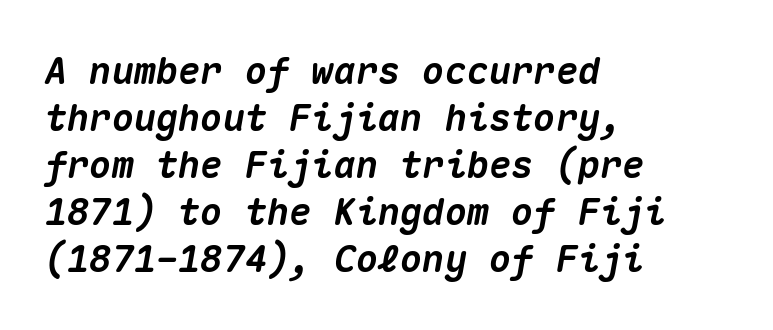
The image shows 37 px heavy type, italic (leaning right), monospaced; set left-aligned, normal line spacing (1.27x), normal letter spacing, not underlined; medium stroke contrast and a medium x-height.
